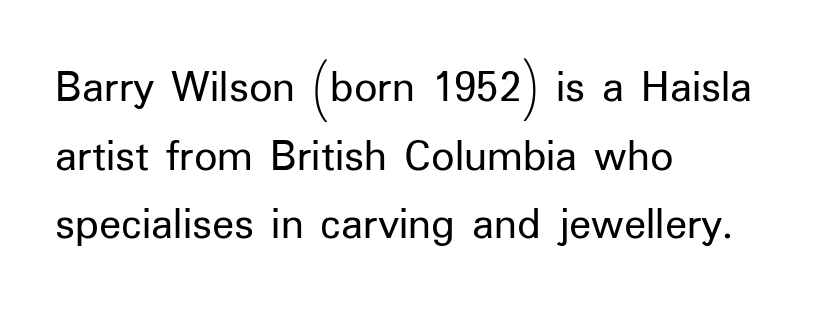
{"serif": "no", "italic": "no", "bold": "no", "weight": "regular", "width": "normal", "stroke_contrast": "low", "x_height": "medium", "monospaced": "no", "underline": "no", "align": "left", "line_spacing": "normal", "line_spacing_ratio": 1.49, "letter_spacing": "normal", "letter_spacing_em": 0.0, "glyph_px": 46}
